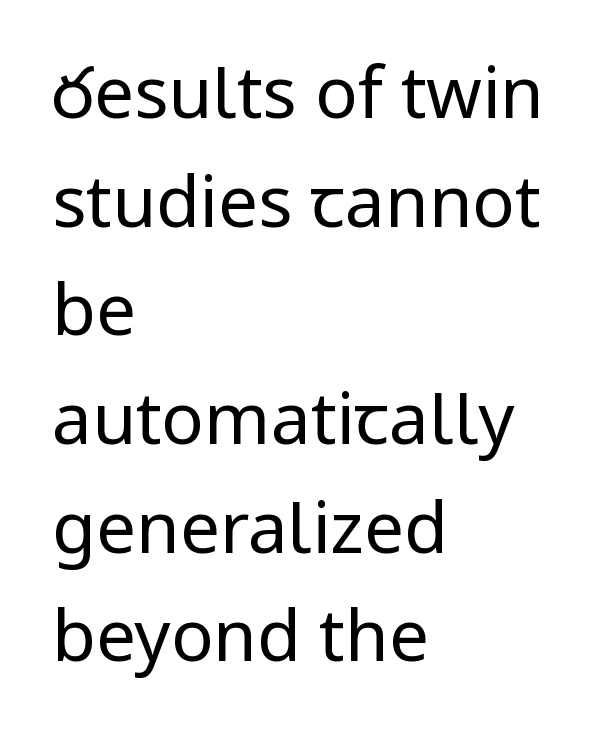
The image shows 71 px regular-weight sans-serif type, upright; set left-aligned, normal line spacing (1.53x), normal letter spacing, not underlined; low stroke contrast and a medium x-height.
